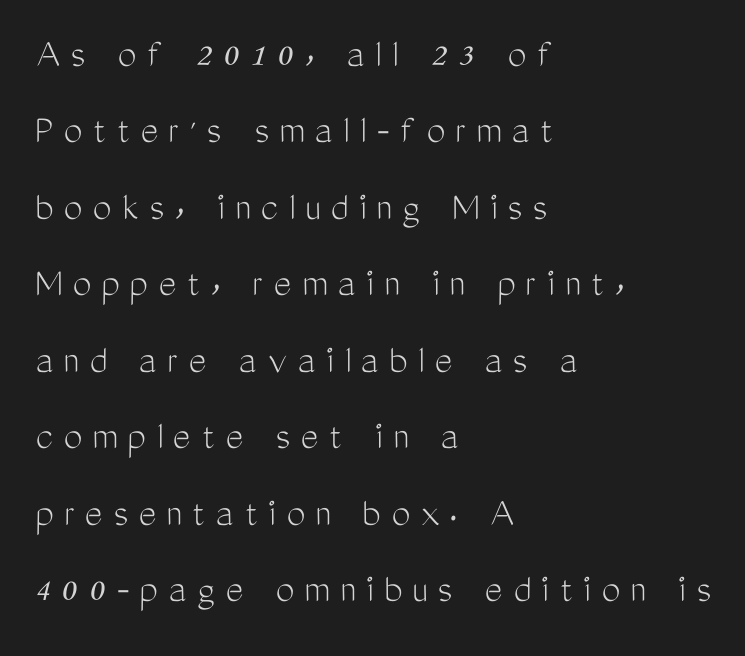
Looks like regular typesetting: each glyph gets only the width it needs. The rag falls on the right side of this text block. Loose tracking; the words dissolve into strings of separated letters. Counters stay open thanks to moderate or lighter strokes. Quick note: not italic, upright.
